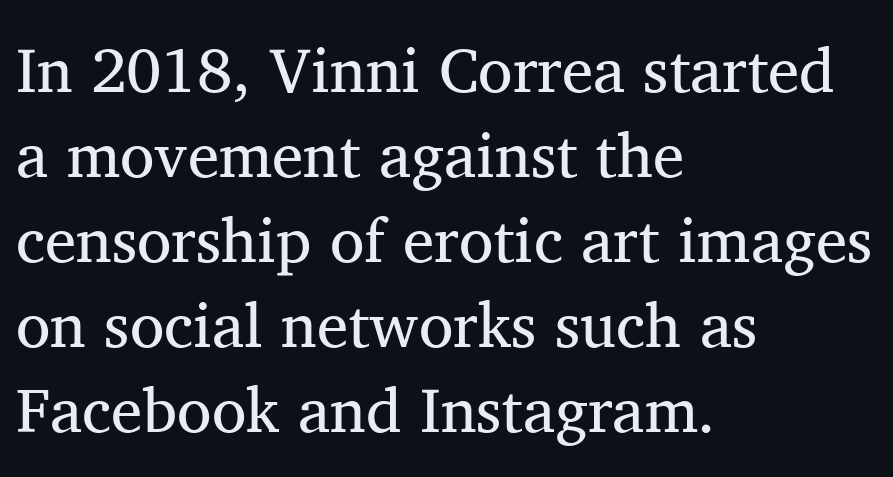
The type family on display is of the serif kind. Interline gaps are of average width in this sample. Is the stroke heavy? The answer is a plain regular-or-lighter. The lines in this sample share a left origin and differ only in where they stop. Here the designer chose a conventional face with non-uniform glyph widths.
